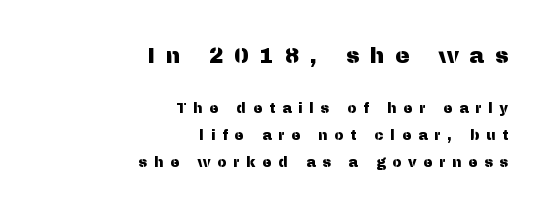
Q: Is the text italic (slanted)? A: No, it is upright.
Q: Is the text underlined? A: No.
Q: How is the paragraph aligned? A: Right-aligned.
Q: Is the spacing between letters normal or unusually wide? A: Unusually wide.
Q: Is the spacing between lines tight, normal or loose? A: Loose.
Q: Which block of text is set in a larger size, the first (top) or the second (bottom)? A: The first (top) one.
